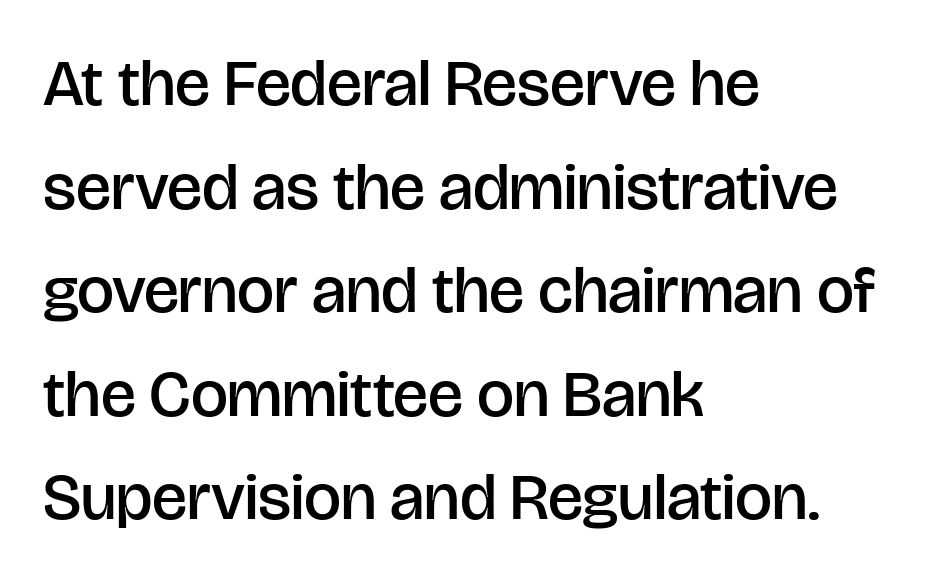
{"serif": "no", "italic": "no", "bold": "semi", "weight": "semibold", "width": "normal", "stroke_contrast": "low", "x_height": "large", "monospaced": "no", "underline": "no", "align": "left", "line_spacing": "normal", "line_spacing_ratio": 1.57, "letter_spacing": "normal", "letter_spacing_em": 0.0, "glyph_px": 66}
